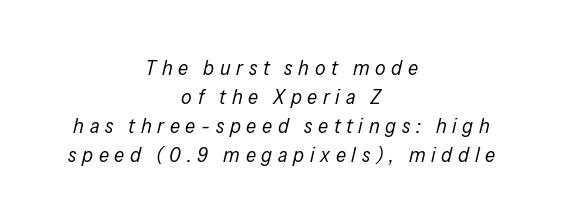
The image shows 21 px text type, italic (leaning right); set centered, normal line spacing (1.38x), unusually wide letter spacing (+0.27 em), not underlined.
